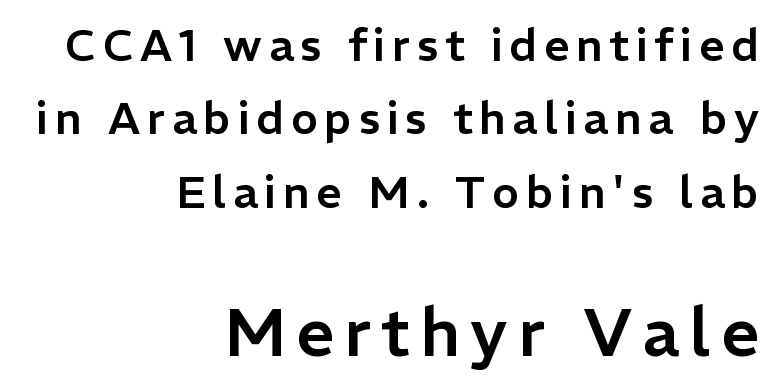
{"serif": "no", "italic": "no", "width": "normal", "stroke_contrast": "low", "x_height": "medium", "monospaced": "no", "underline": "no", "align": "right", "line_spacing": "normal", "line_spacing_ratio": 1.63, "larger_block": "second", "size_ratio": 1.49, "glyph_px": 67}
